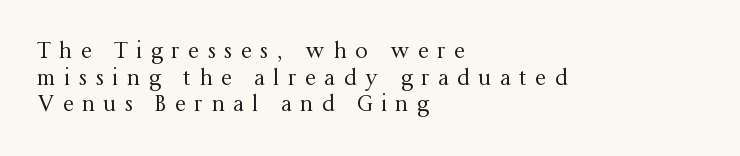
The image shows 22 px text type, upright; set left-aligned, line spacing 1.21x, unusually wide letter spacing (+0.39 em), not underlined.
